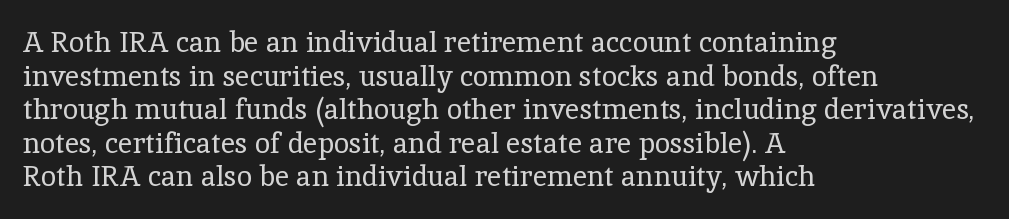
{"serif": "yes", "italic": "no", "bold": "no", "weight": "regular", "width": "normal", "x_height": "medium", "monospaced": "no", "underline": "no", "align": "left", "line_spacing_ratio": 1.2, "letter_spacing": "normal", "letter_spacing_em": 0.0, "glyph_px": 28}
